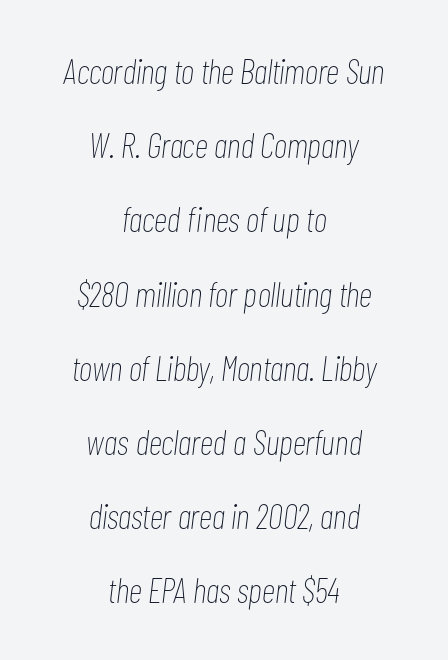
Q: Is the text bold? A: No.
Q: Is the text italic (slanted)? A: Yes, it leans right by about 7 degrees.
Q: Is the text underlined? A: No.
Q: How is the paragraph aligned? A: Centered.
Q: Is the spacing between letters normal or unusually wide? A: Normal.
Q: Is the spacing between lines tight, normal or loose? A: Loose.
Q: Width (condensed, normal, or wide)? A: Condensed.
Q: Stroke contrast? A: Low.
Q: x-height? A: Medium.
Q: Monospaced? A: No.
